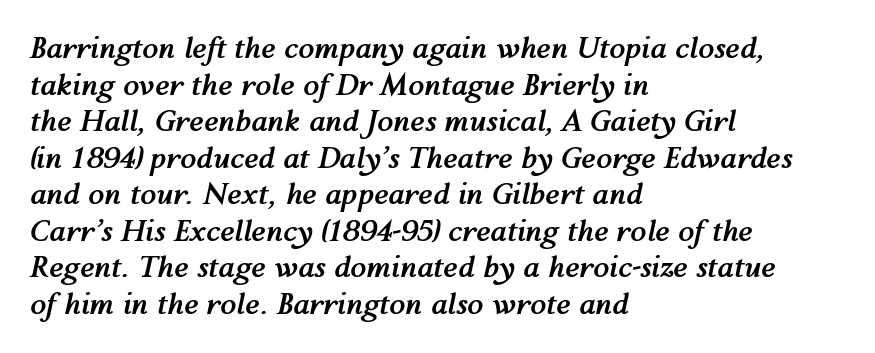
Q: Is the text bold? A: Yes.
Q: Is the text italic (slanted)? A: Yes, it leans right by about 12 degrees.
Q: Is the text underlined? A: No.
Q: How is the paragraph aligned? A: Left-aligned.
Q: Is the spacing between letters normal or unusually wide? A: Normal.
Q: Is the spacing between lines tight, normal or loose? A: Normal.
Q: Width (condensed, normal, or wide)? A: Normal.
Q: Stroke contrast? A: Medium.
Q: x-height? A: Medium.
Q: Monospaced? A: No.
